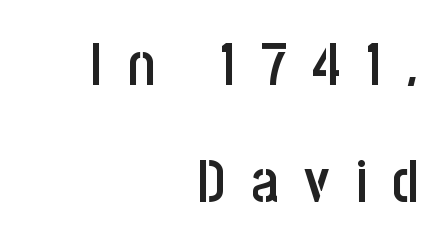
This is roman type, the default non-slanted kind. Stroke terminals: plain, sans-serif. Quick note: underline off. Tracking value appears strongly positive — letters spread wide. The rendering uses a semibold face; strokes are thickened but not to full bold.
